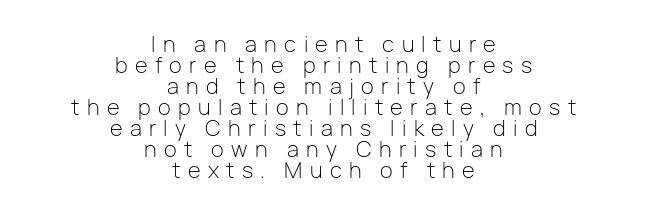
The image shows 21 px text type, upright; set centered, tight line spacing (1.0x), unusually wide letter spacing (+0.35 em), not underlined.
